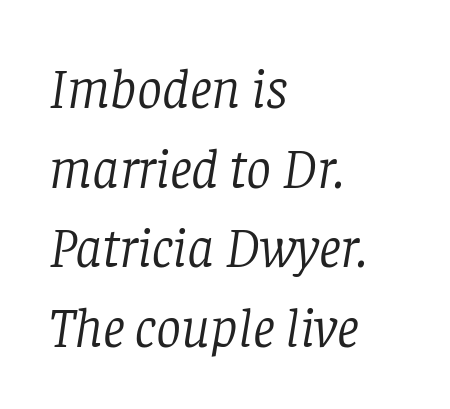
The specimen omits any rule beneath the text block's lines. These lines are set flush left with a ragged right edge. The cut favours lightness, reaching ordinary text weight at its darkest. Inter-character spacing is left at the font's built-in metrics.
